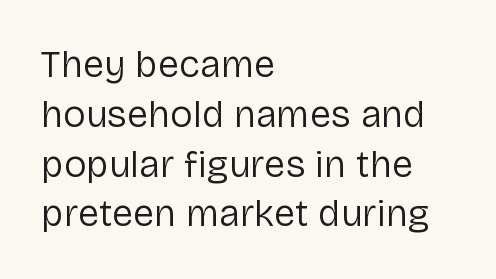
{"serif": "no", "italic": "no", "bold": "no", "weight": "regular", "width": "normal", "stroke_contrast": "low", "x_height": "medium", "monospaced": "no", "underline": "no", "align": "left", "line_spacing": "normal", "line_spacing_ratio": 1.31, "letter_spacing": "normal", "letter_spacing_em": 0.0, "glyph_px": 38}
